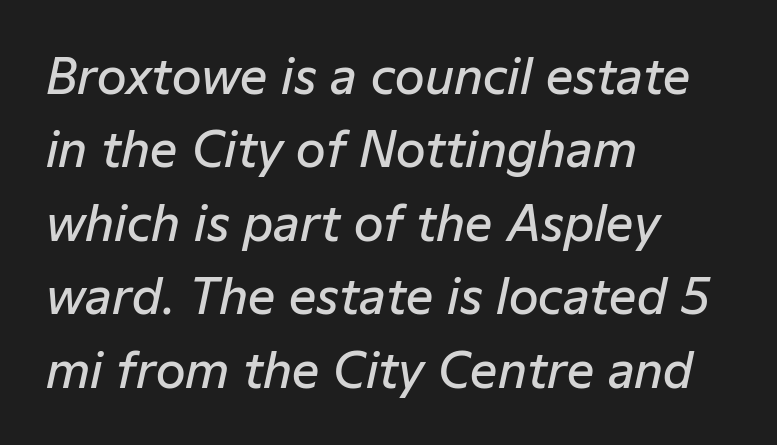
The letterforms sit shoulder to shoulder at normal distance. The space between consecutive lines is moderate. Descender tails drop into unmarked territory. Notice the strokes are somewhat thickened but not fully heavy: this is a semibold.
